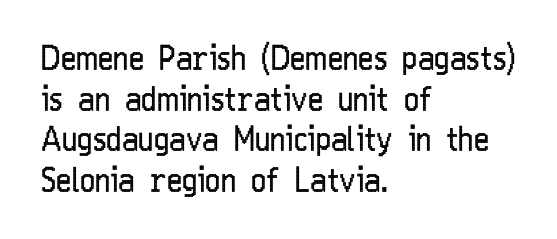
Q: Is the text bold? A: No.
Q: Is the text italic (slanted)? A: No, it is upright.
Q: Is the typeface a serif or a sans-serif typeface? A: Sans-serif.
Q: Is the text underlined? A: No.
Q: How is the paragraph aligned? A: Left-aligned.
Q: Is the spacing between letters normal or unusually wide? A: Normal.
Q: Width (condensed, normal, or wide)? A: Condensed.
Q: Stroke contrast? A: Low.
Q: x-height? A: Medium.
Q: Monospaced? A: No.
